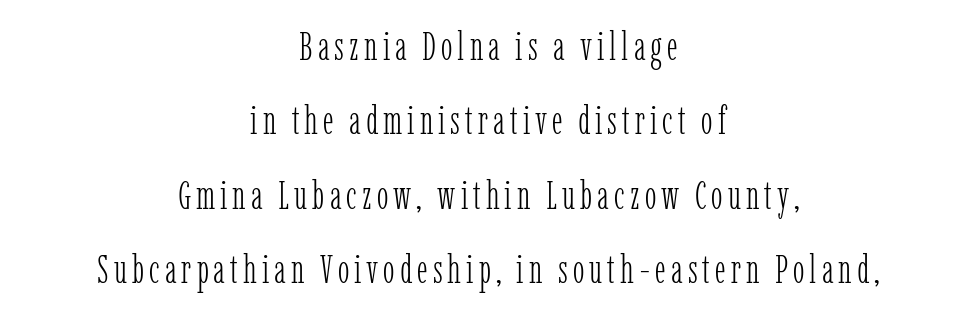
This is roman type, the default non-slanted kind. Do the characters align in a grid? No, the font is proportional. Just letters on the line, the space beneath them empty. The cut favours lightness, reaching ordinary text weight at its darkest.
